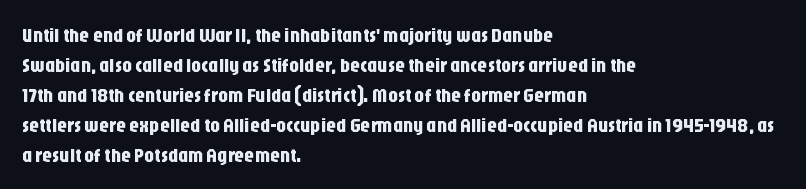
{"italic": "no", "underline": "no", "align": "left", "line_spacing": "normal", "line_spacing_ratio": 1.5, "letter_spacing": "normal", "letter_spacing_em": 0.0, "glyph_px": 20}
